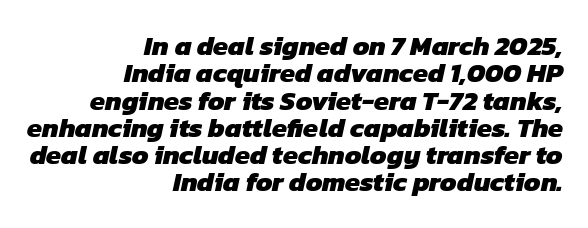
{"bold": "yes", "underline": "no", "align": "right", "line_spacing": "tight", "line_spacing_ratio": 1.01, "letter_spacing": "normal", "letter_spacing_em": 0.0, "glyph_px": 27}
